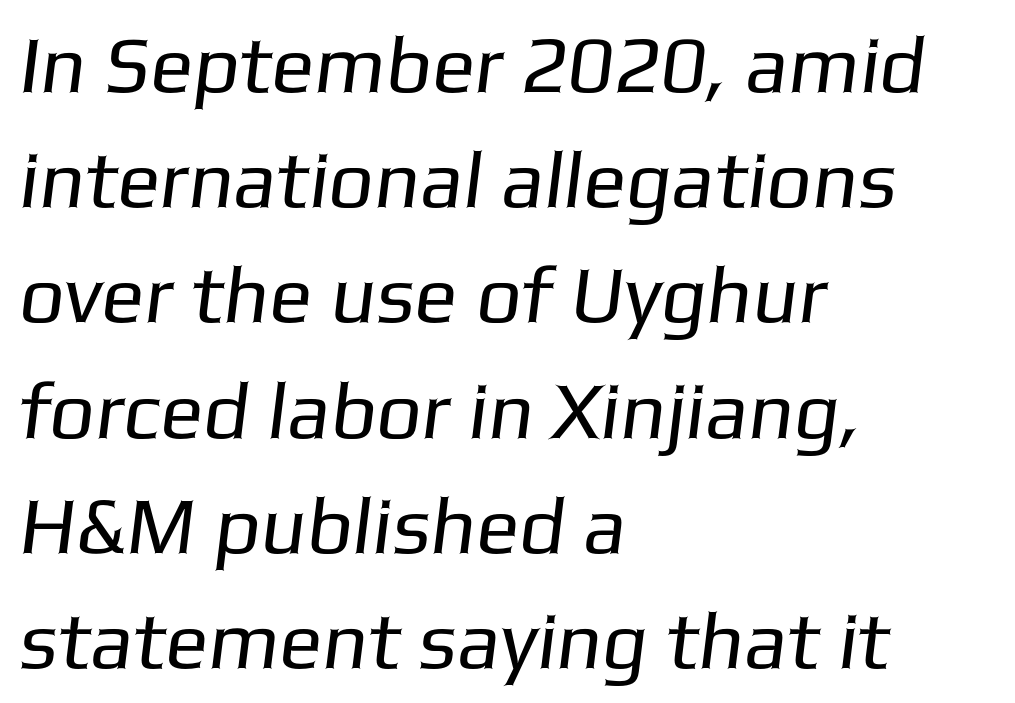
Q: Is the text bold? A: No.
Q: Is the typeface a serif or a sans-serif typeface? A: Sans-serif.
Q: Is the text underlined? A: No.
Q: How is the paragraph aligned? A: Left-aligned.
Q: Is the spacing between letters normal or unusually wide? A: Normal.
Q: Is the spacing between lines tight, normal or loose? A: Normal.
Q: Width (condensed, normal, or wide)? A: Normal.
Q: Stroke contrast? A: Low.
Q: x-height? A: Medium.
Q: Monospaced? A: No.
